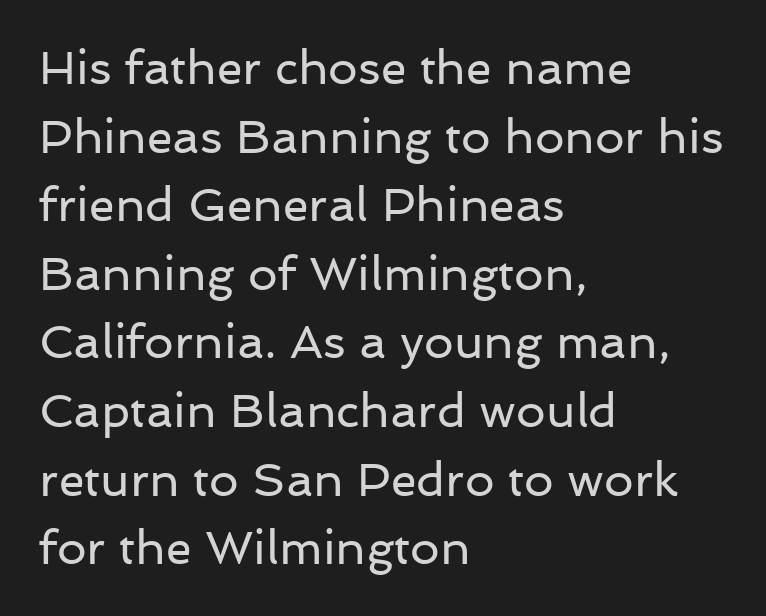
{"serif": "no", "italic": "no", "bold": "no", "weight": "regular", "width": "normal", "stroke_contrast": "low", "x_height": "medium", "monospaced": "no", "underline": "no", "align": "left", "line_spacing": "normal", "line_spacing_ratio": 1.46, "letter_spacing": "normal", "letter_spacing_em": 0.0, "glyph_px": 47}
